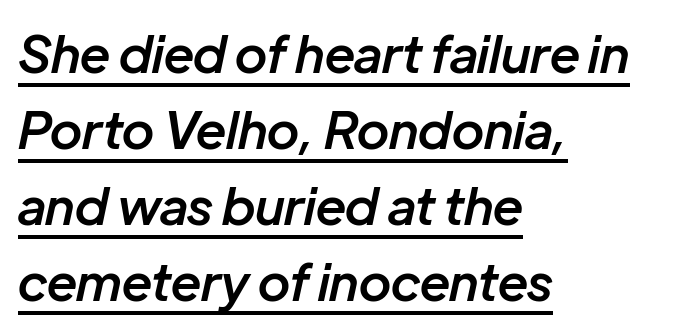
{"italic": "yes", "lean": "right", "slant_degrees": 12, "bold": "semi", "weight": "semibold", "width": "normal", "stroke_contrast": "low", "x_height": "medium", "monospaced": "no", "underline": "yes", "align": "left", "line_spacing": "normal", "line_spacing_ratio": 1.49, "letter_spacing": "normal", "letter_spacing_em": 0.0, "glyph_px": 51}
